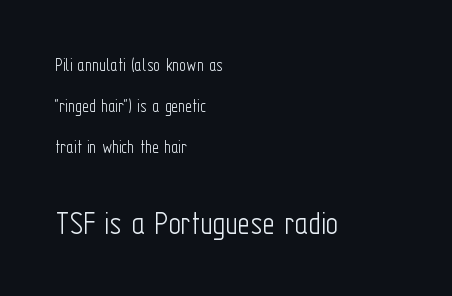
{"serif": "no", "italic": "no", "bold": "no", "weight": "light", "width": "condensed", "stroke_contrast": "low", "x_height": "medium", "monospaced": "no", "underline": "no", "align": "left", "line_spacing": "loose", "line_spacing_ratio": 2.17, "letter_spacing": "normal", "letter_spacing_em": 0.0, "larger_block": "second", "size_ratio": 1.79, "glyph_px": 34}
